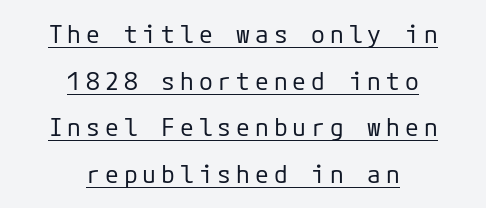
{"italic": "no", "bold": "no", "underline": "yes", "align": "center", "line_spacing_ratio": 1.87, "letter_spacing": "wide", "letter_spacing_em": 0.2, "glyph_px": 25}
